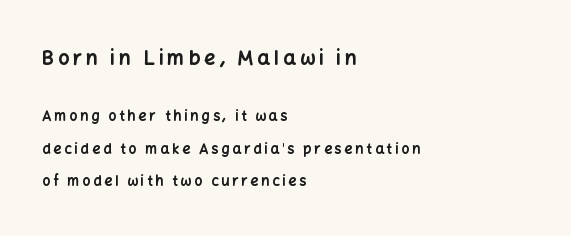
Each word looks stretched out because of the extra space between its letters. Stroke thickness is high; the sample reads as a true bold. Typeset ragged right — the left edge is the straight one. Bigger letters appear in the top chunk; the bottom chunk is reduced. Anything drawn beneath the words? Only blank space.
